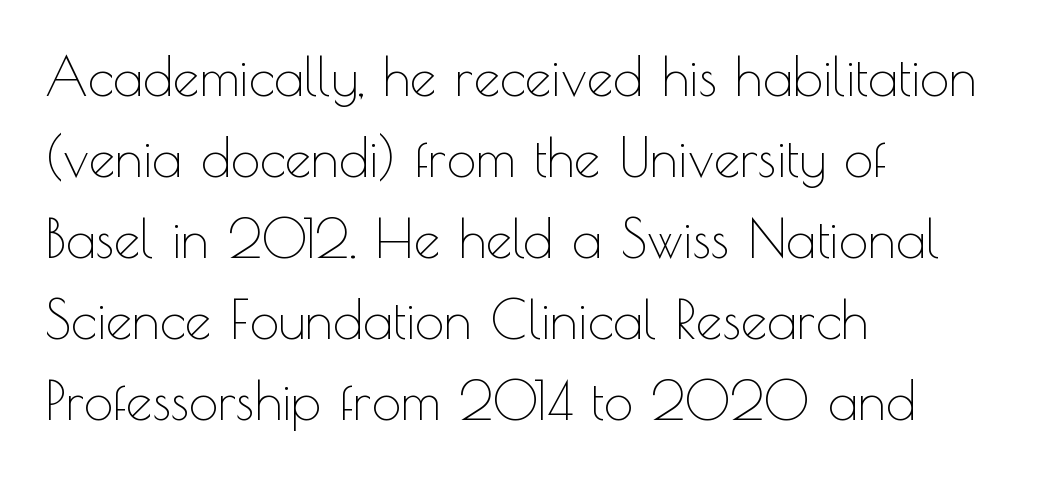
The image shows 53 px thin sans-serif type, upright; set left-aligned, normal line spacing (1.53x), normal letter spacing, not underlined; a small x-height.
